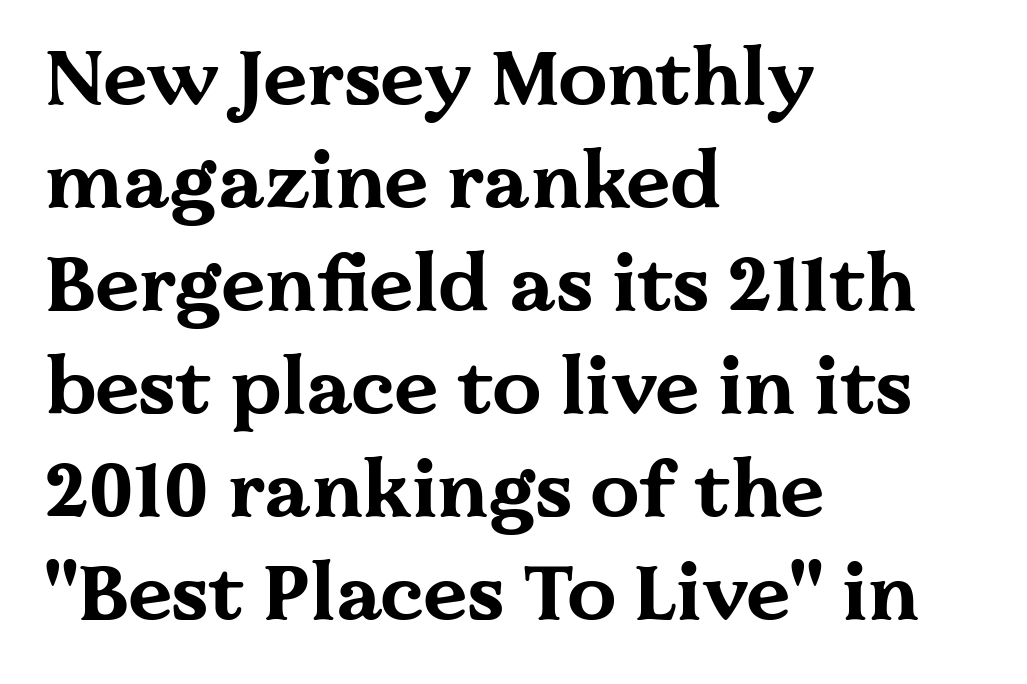
{"serif": "yes", "italic": "no", "bold": "yes", "weight": "bold", "width": "wide", "stroke_contrast": "medium", "x_height": "medium", "monospaced": "no", "underline": "no", "align": "left", "line_spacing": "normal", "line_spacing_ratio": 1.32, "letter_spacing": "normal", "letter_spacing_em": 0.0, "glyph_px": 78}
